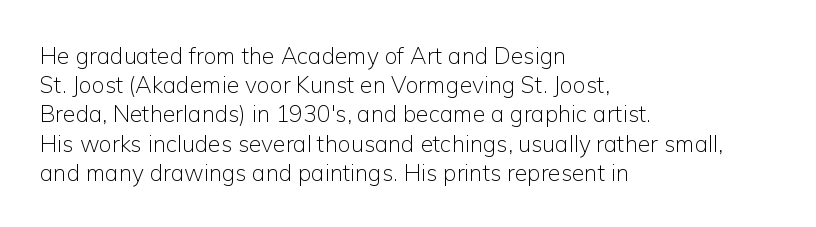
The image shows 23 px text type, upright; set left-aligned, normal line spacing (1.27x), normal letter spacing, not underlined.
